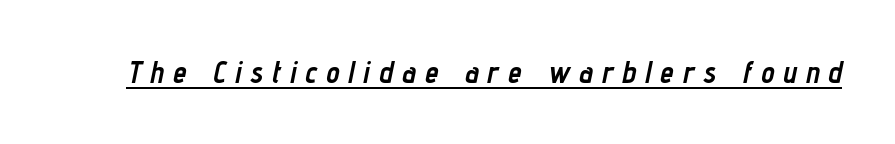
Q: Is the text bold? A: Yes.
Q: Is the text italic (slanted)? A: Yes, it leans right by about 12 degrees.
Q: Is the text underlined? A: Yes.
Q: Is the spacing between letters normal or unusually wide? A: Unusually wide.
Q: Width (condensed, normal, or wide)? A: Condensed.
Q: Stroke contrast? A: Low.
Q: x-height? A: Medium.
Q: Monospaced? A: No.
